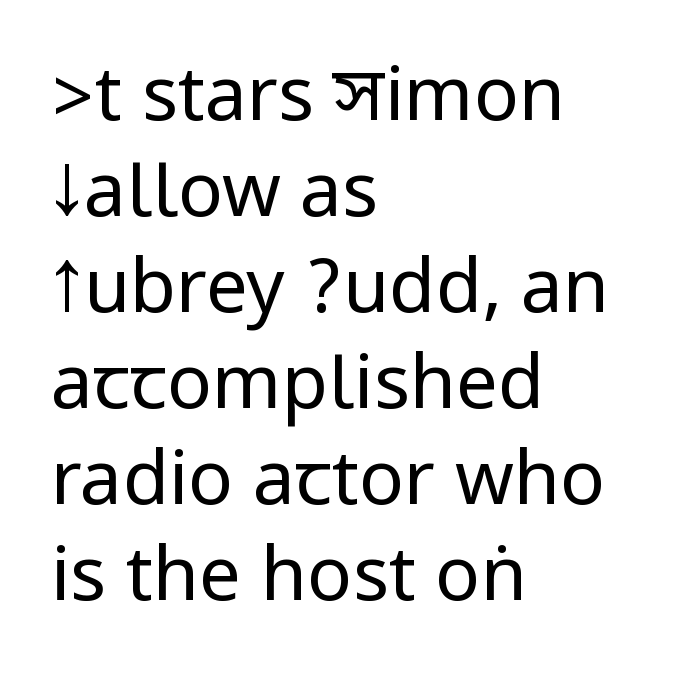
The strokes are not fattened; the text isn't bold. Check under the words: just untouched page. Italic? Not at all — the glyphs are vertical. Whoever set this chose a conventional vertical rhythm.
